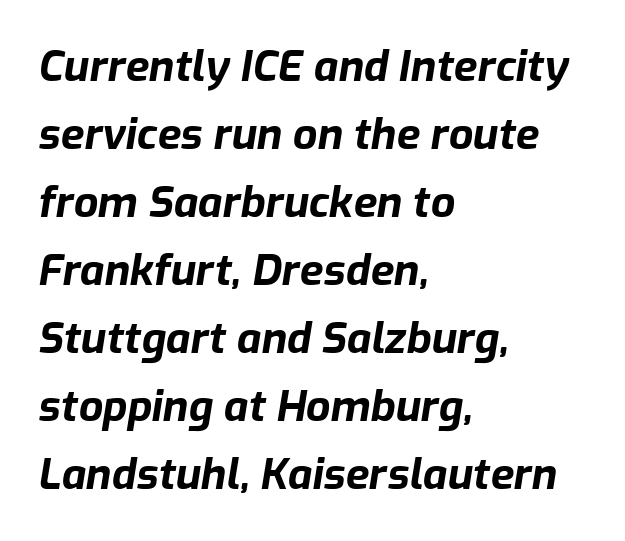
Vertically, the passage feels balanced, rows spaced as you'd expect. The axis of the letterforms is tilted away from vertical. Tracking value appears to be zero — textbook default spacing. Nobody drew a line under any word here.
